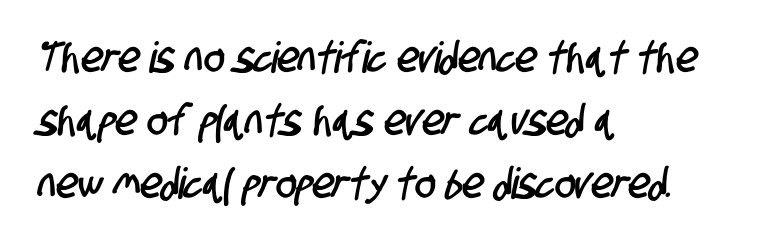
The image shows 43 px condensed sans-serif type; set left-aligned, normal line spacing (1.47x), normal letter spacing, not underlined; low stroke contrast and a large x-height.
